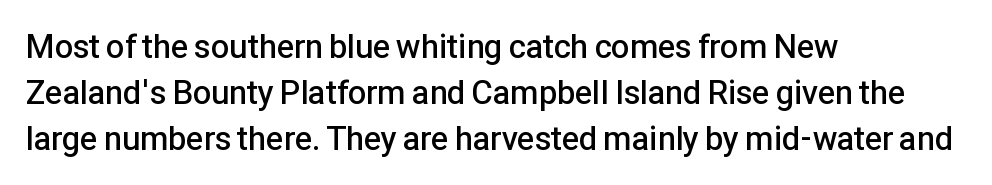
Q: Is the text bold? A: Semi-bold.
Q: Is the text italic (slanted)? A: No, it is upright.
Q: Is the typeface a serif or a sans-serif typeface? A: Sans-serif.
Q: Is the text underlined? A: No.
Q: How is the paragraph aligned? A: Left-aligned.
Q: Is the spacing between letters normal or unusually wide? A: Normal.
Q: Is the spacing between lines tight, normal or loose? A: Normal.
Q: Width (condensed, normal, or wide)? A: Normal.
Q: Stroke contrast? A: Low.
Q: x-height? A: Medium.
Q: Monospaced? A: No.
